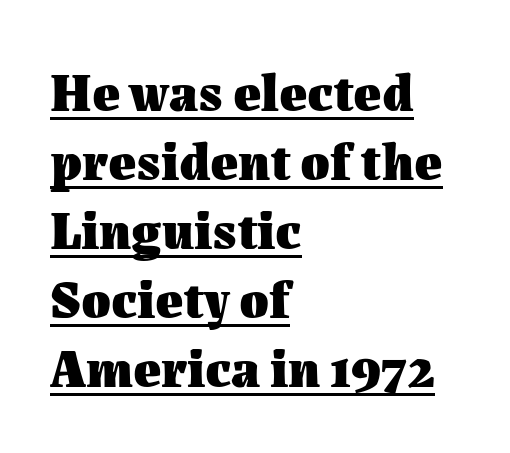
Q: Is the text bold? A: Yes.
Q: Is the text italic (slanted)? A: No, it is upright.
Q: Is the text underlined? A: Yes.
Q: How is the paragraph aligned? A: Left-aligned.
Q: Is the spacing between letters normal or unusually wide? A: Normal.
Q: Is the spacing between lines tight, normal or loose? A: Normal.
Q: Width (condensed, normal, or wide)? A: Normal.
Q: Stroke contrast? A: Medium.
Q: x-height? A: Medium.
Q: Monospaced? A: No.
